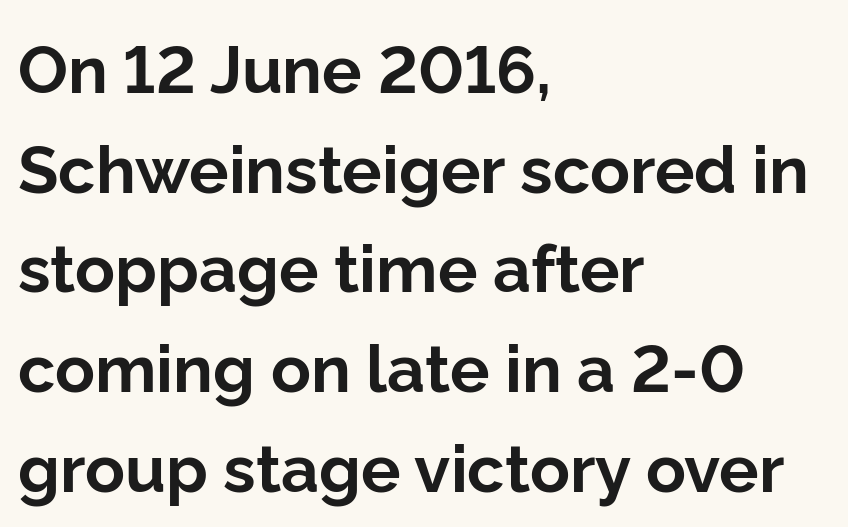
The rows are spaced the way most documents space them. The gaps between neighbouring characters are ordinary and unremarkable. I'd call this a sans setting — the letters go barefoot. Visually the block forms a straight wall on the left and a jagged coastline on the right. The specimen reads as upright at a glance. Spacing verdict: proportional, widths tailored to each character.
